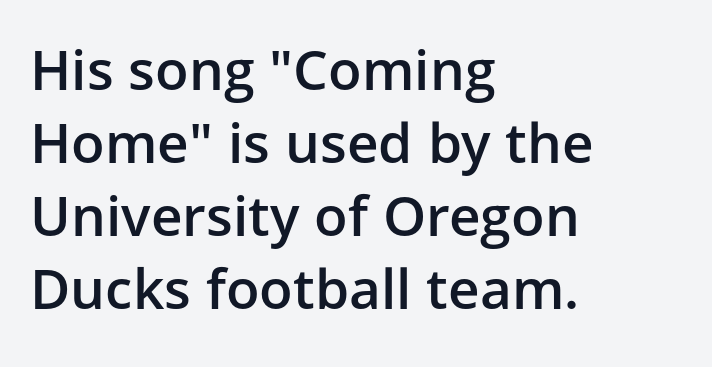
The image shows 55 px semibold sans-serif type, upright; set left-aligned, normal line spacing (1.33x), normal letter spacing, not underlined; low stroke contrast and a medium x-height.
